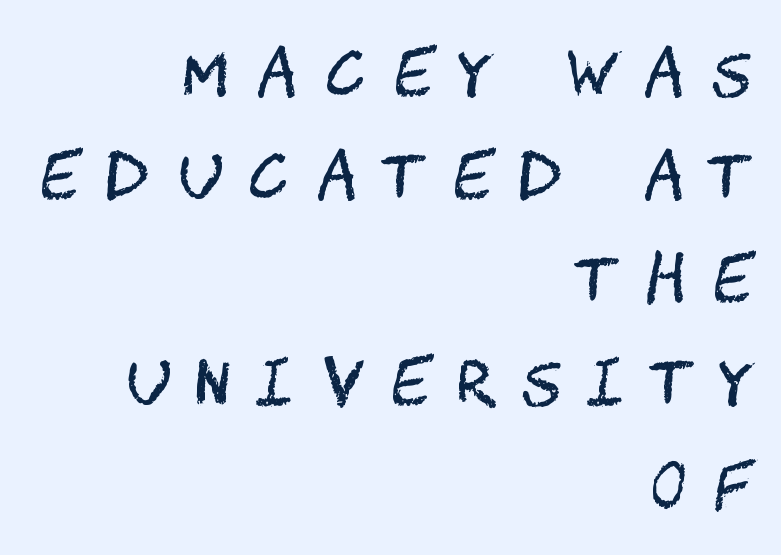
The image shows 61 px regular-weight, condensed sans-serif type, upright; set right-aligned, normal line spacing (1.69x), unusually wide letter spacing (+0.46 em), not underlined; medium stroke contrast and a large x-height.
